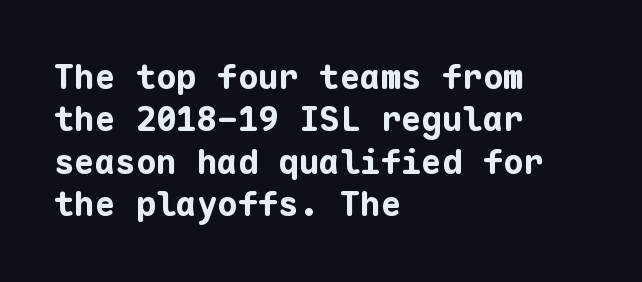
{"serif": "no", "italic": "no", "bold": "yes", "weight": "bold", "width": "normal", "stroke_contrast": "low", "x_height": "medium", "monospaced": "yes", "underline": "no", "align": "left", "line_spacing": "normal", "line_spacing_ratio": 1.25, "letter_spacing": "normal", "letter_spacing_em": 0.0, "glyph_px": 34}
